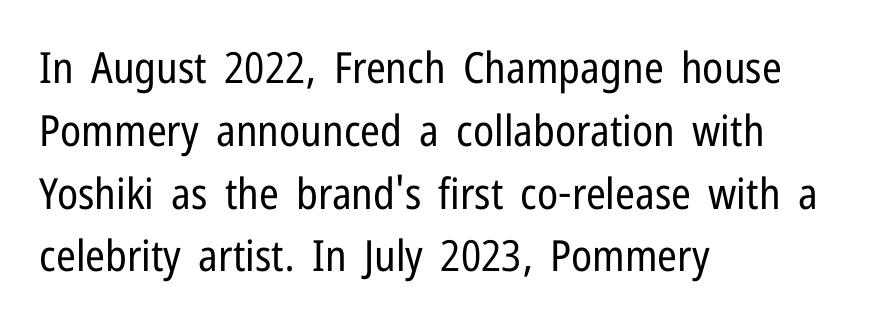
The letters sit at their default tracking, neither squeezed nor spread. The characters are drawn with everyday or finer stroke widths. These lines are rendered in a variable-pitch font. Vertically, the passage feels balanced, rows spaced as you'd expect. A student would call this left alignment; a typographer would say flush left, rag right. Style check: upright.
